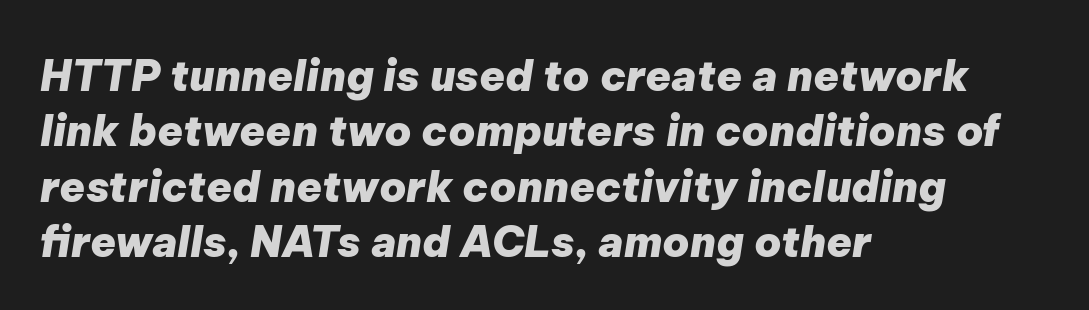
The image shows 42 px heavy type, italic (leaning right); set left-aligned, normal line spacing (1.32x), normal letter spacing, not underlined; low stroke contrast and a medium x-height.
